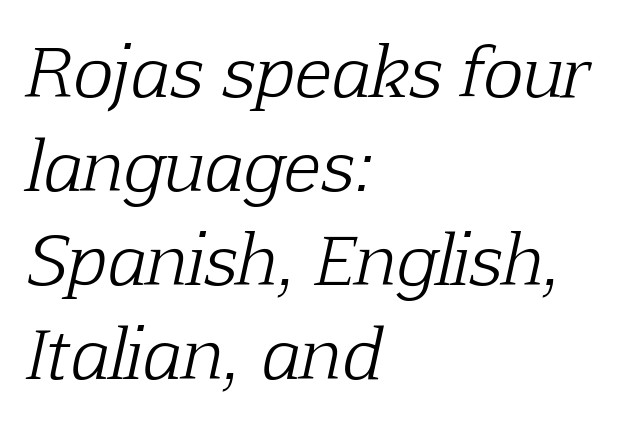
{"serif": "yes", "italic": "yes", "lean": "right", "slant_degrees": 12, "bold": "no", "weight": "light", "width": "normal", "stroke_contrast": "low", "x_height": "medium", "monospaced": "no", "underline": "no", "align": "left", "line_spacing": "normal", "line_spacing_ratio": 1.38, "letter_spacing": "normal", "letter_spacing_em": 0.0, "glyph_px": 68}
